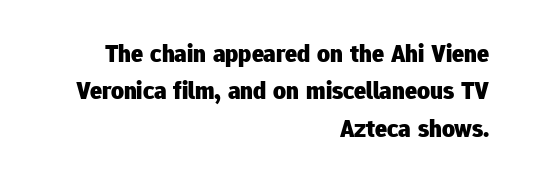
The image shows 25 px bold type, upright; set right-aligned, normal line spacing (1.5x), normal letter spacing, not underlined.
